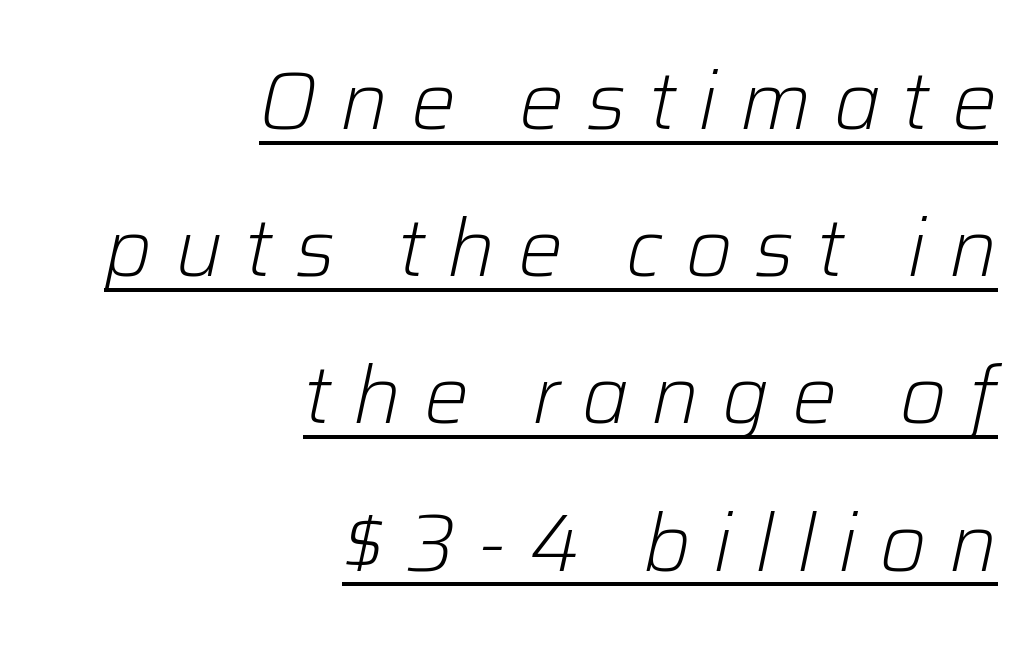
Q: Is the text bold? A: No.
Q: Is the text italic (slanted)? A: Yes, it leans right by about 12 degrees.
Q: Is the text underlined? A: Yes.
Q: How is the paragraph aligned? A: Right-aligned.
Q: Is the spacing between letters normal or unusually wide? A: Unusually wide.
Q: Width (condensed, normal, or wide)? A: Normal.
Q: Stroke contrast? A: Low.
Q: x-height? A: Medium.
Q: Monospaced? A: No.
